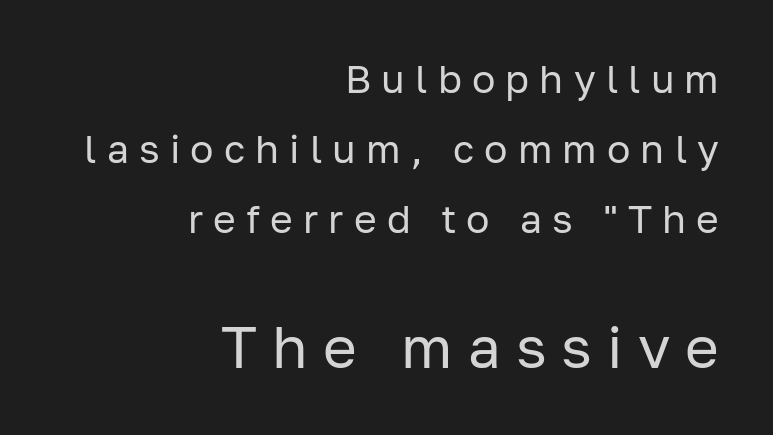
The image shows 58 px regular-weight sans-serif type, upright; set right-aligned, line spacing 1.8x, unusually wide letter spacing (+0.26 em), not underlined; the second (bottom) block is 1.49x larger; low stroke contrast and a medium x-height.
